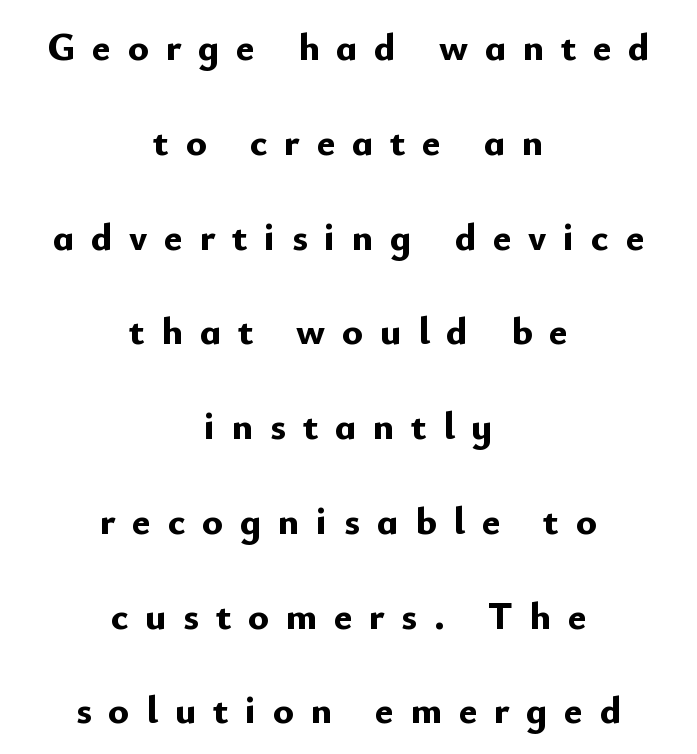
The image shows 39 px bold sans-serif type, upright; set centered, loose line spacing (2.43x), unusually wide letter spacing (+0.43 em), not underlined; low stroke contrast and a small x-height.
